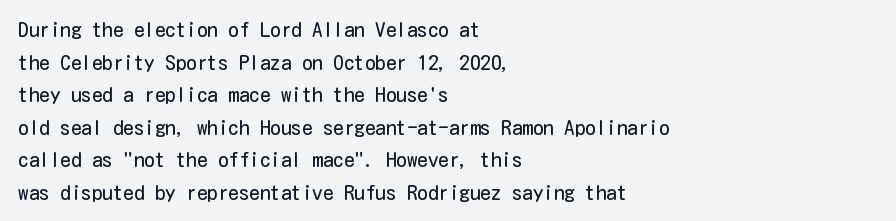
The image shows 21 px text type, upright; set left-aligned, normal line spacing (1.55x), normal letter spacing, not underlined.
